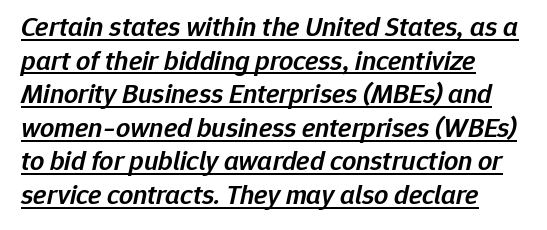
Q: Is the text bold? A: Semi-bold.
Q: Is the text italic (slanted)? A: Yes, it leans right by about 12 degrees.
Q: Is the text underlined? A: Yes.
Q: Is the spacing between letters normal or unusually wide? A: Normal.
Q: Width (condensed, normal, or wide)? A: Normal.
Q: Stroke contrast? A: Low.
Q: x-height? A: Medium.
Q: Monospaced? A: No.
